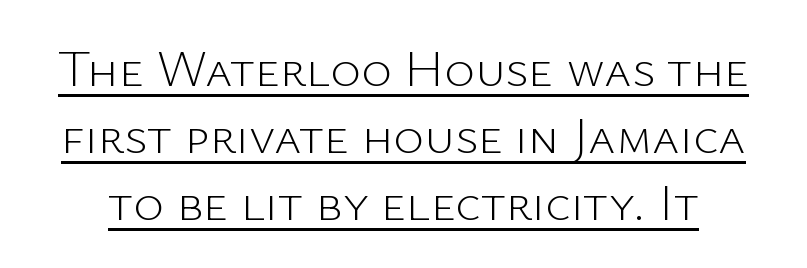
{"serif": "no", "italic": "no", "bold": "no", "weight": "light", "width": "normal", "stroke_contrast": "low", "x_height": "medium", "monospaced": "no", "underline": "yes", "line_spacing": "normal", "line_spacing_ratio": 1.29, "letter_spacing": "normal", "letter_spacing_em": 0.0, "glyph_px": 52}
